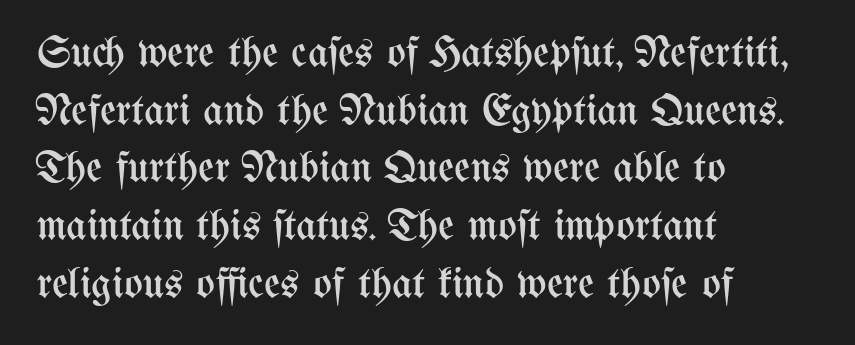
The line texture is even and compact thanks to regular tracking. Character widths vary here, with narrow letters taking less room than wide ones. This is the regular roman posture of the typeface. The compositor pushed each line to the left boundary. The typesetting does not lean heavy: it is not bold.
